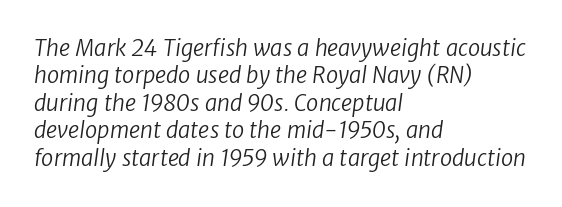
{"bold": "no", "underline": "no", "align": "left", "line_spacing": "normal", "line_spacing_ratio": 1.25, "letter_spacing": "normal", "letter_spacing_em": 0.0, "glyph_px": 22}
